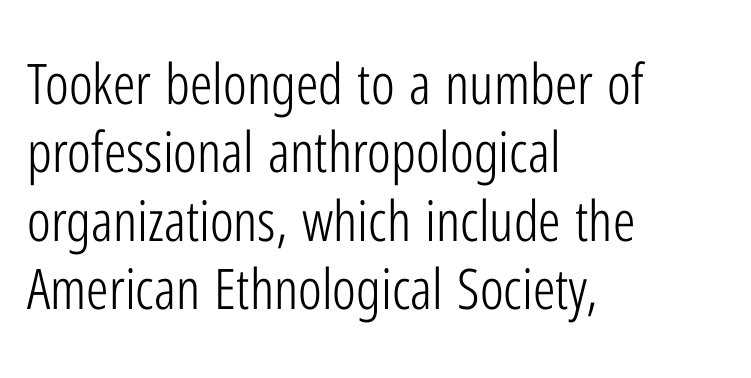
The letters advance in unequal steps, a hallmark of proportional type. Bold? No — there's no thickening of the strokes. A bare baseline throughout the passage. In terms of posture, this sample is upright. These lines keep a tight, regular rhythm from letter to letter.
